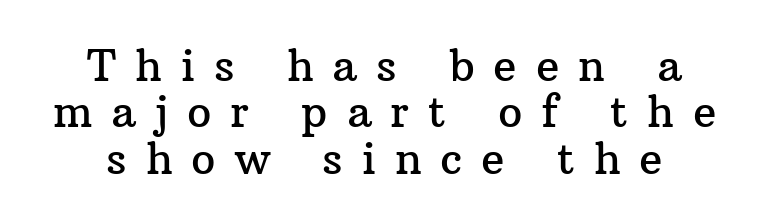
{"serif": "yes", "italic": "no", "width": "normal", "stroke_contrast": "medium", "x_height": "medium", "monospaced": "no", "underline": "no", "line_spacing": "tight", "line_spacing_ratio": 1.08, "letter_spacing": "wide", "letter_spacing_em": 0.44, "glyph_px": 43}
